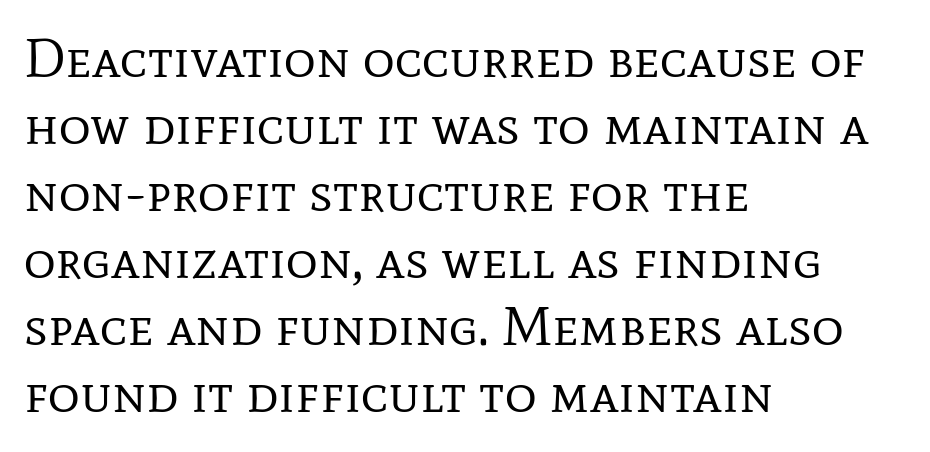
Regarding serifs, this sample has them. The passage shown is typed in a proportional face where columns would drift. The lettering stays uniformly vertical, giving the passage a roman look. Visually the block forms a straight wall on the left and a jagged coastline on the right. Compared with typical body copy, the letter spacing here is the same. Check the space under the baseline: it is left empty.
